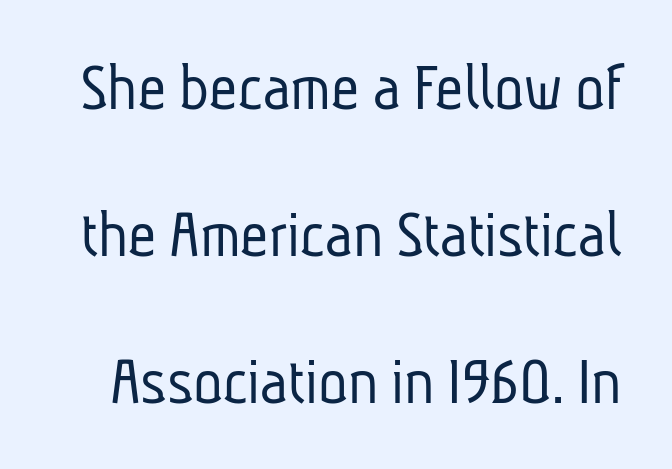
Between one letter and the next there's only the usual sliver of space. The specimen omits any rule beneath the text block's lines. The rendering shows plain stroke endings on the letterforms — a sans-serif design. What's the leading like? Stretched, with rows far apart. The face looks like a standard text weight, possibly lighter.
